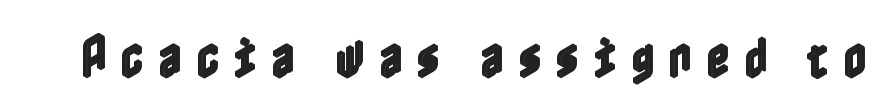
{"italic": "no", "width": "condensed", "x_height": "medium", "underline": "no", "letter_spacing": "wide", "letter_spacing_em": 0.3, "glyph_px": 46}
